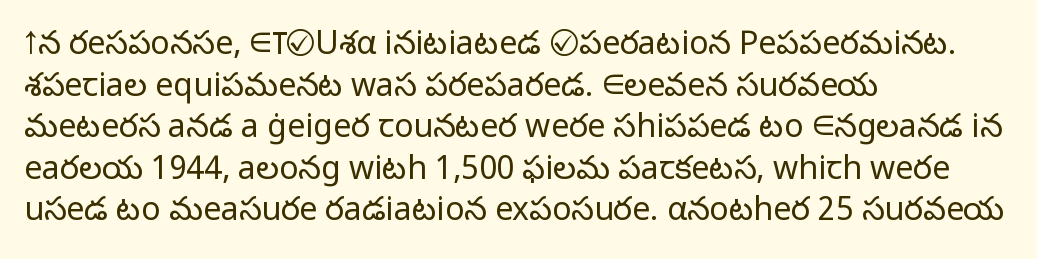
Think of a printed novel: that variable character pitch is what you see here. Anything drawn beneath the words? Only blank space. The face used here is a sans, in the tradition of grotesques and geometrics. Layout note: lines flush left. The face looks like a standard text weight, possibly lighter. The rendering uses a moderate line-height, typical for paragraphs.
